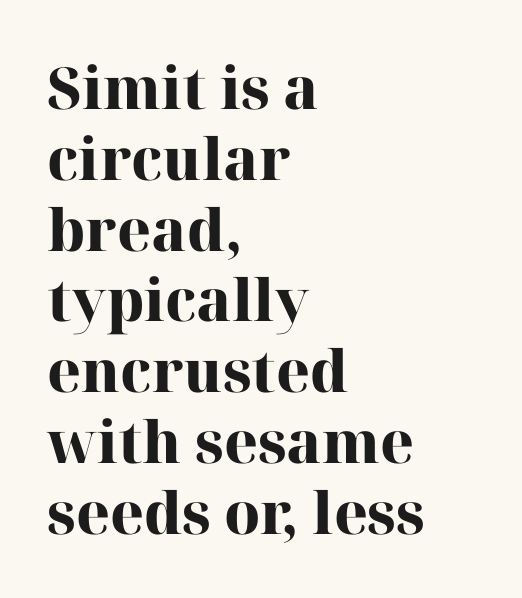
The image shows 58 px heavy serif type, upright; set left-aligned, line spacing 1.22x, normal letter spacing, not underlined; high stroke contrast and a medium x-height.
